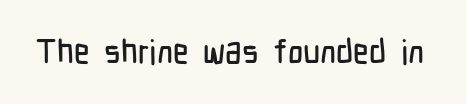
The image shows 33 px condensed sans-serif type, upright; set normal letter spacing, not underlined; low stroke contrast and a medium x-height.
